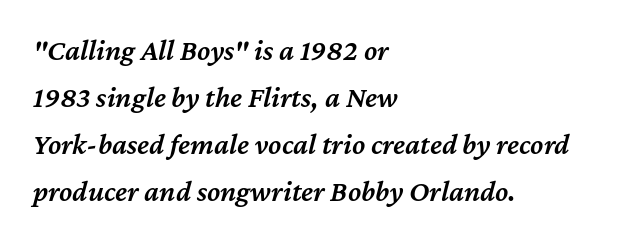
The compositor pushed each line to the left boundary. Observe the lean: these are italic letterforms. Vertical spacing — default. Students, note that the glyphs here touch the page at normal intervals. Heft: intermediate — a semibold.
